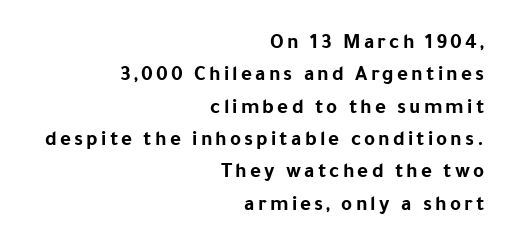
Thick stems and heavy bowls — unmistakably bold. The gap between lines stays unmarked. Ordinary non-slanted type is in use. A typesetter would call this leading conventional body-copy spacing. The compositor pushed each line to the right boundary.
